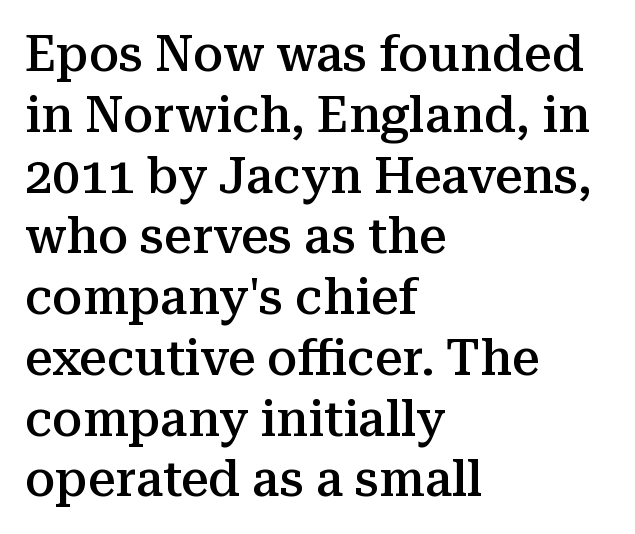
The image shows 49 px semibold serif type, upright; set left-aligned, line spacing 1.24x, normal letter spacing, not underlined; medium stroke contrast and a medium x-height.
